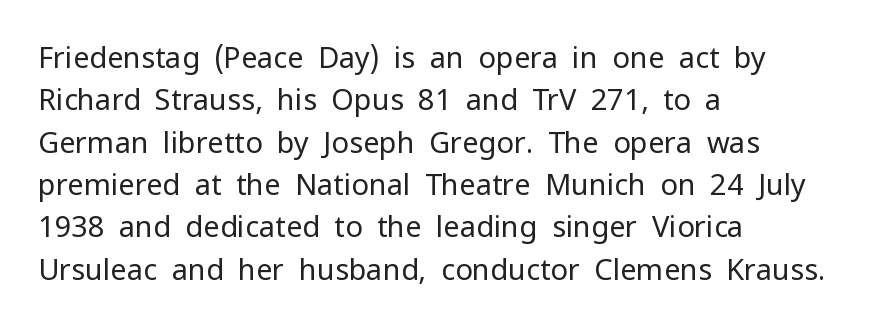
{"serif": "no", "italic": "no", "bold": "no", "weight": "regular", "width": "normal", "stroke_contrast": "low", "x_height": "medium", "monospaced": "no", "underline": "no", "align": "left", "line_spacing": "normal", "line_spacing_ratio": 1.46, "letter_spacing": "normal", "letter_spacing_em": 0.0, "glyph_px": 29}
